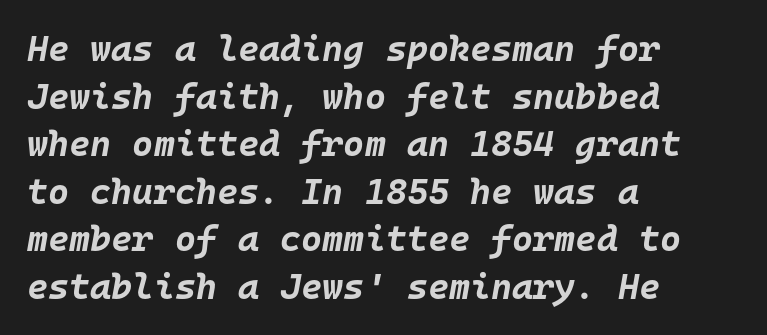
{"italic": "yes", "lean": "right", "slant_degrees": 10, "bold": "yes", "weight": "bold", "width": "normal", "stroke_contrast": "low", "x_height": "large", "monospaced": "yes", "underline": "no", "align": "left", "line_spacing": "normal", "line_spacing_ratio": 1.32, "letter_spacing": "normal", "letter_spacing_em": 0.0, "glyph_px": 36}
